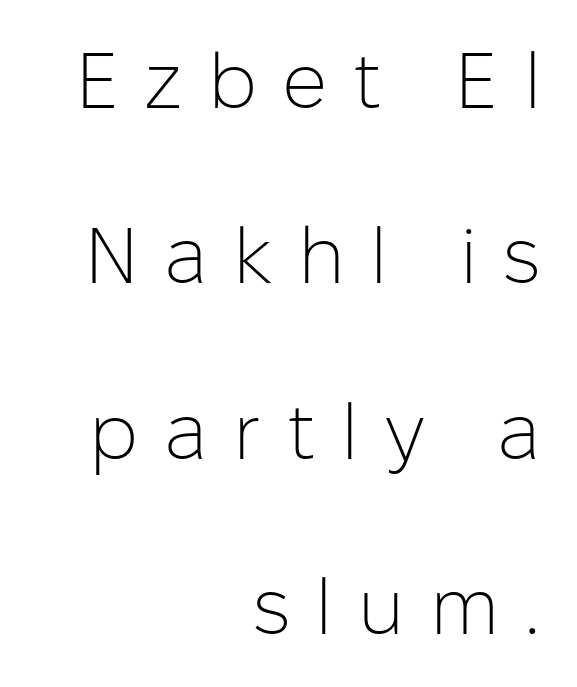
Q: Is the text bold? A: No.
Q: Is the text italic (slanted)? A: No, it is upright.
Q: Is the typeface a serif or a sans-serif typeface? A: Sans-serif.
Q: Is the text underlined? A: No.
Q: How is the paragraph aligned? A: Right-aligned.
Q: Is the spacing between letters normal or unusually wide? A: Unusually wide.
Q: Is the spacing between lines tight, normal or loose? A: Loose.
Q: Width (condensed, normal, or wide)? A: Normal.
Q: Stroke contrast? A: Low.
Q: x-height? A: Medium.
Q: Monospaced? A: No.
